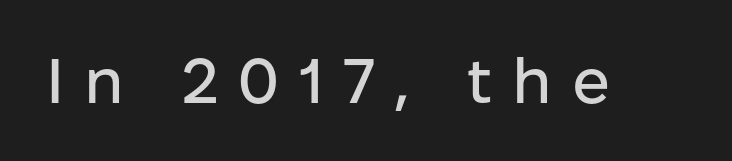
Glance below the letters and you will spot only blank space. A typesetter would call this heavily tracked-out type. A roman cut, with each character standing at attention. Note the varied advance widths — an 'i' is clearly narrower than an 'm'.
